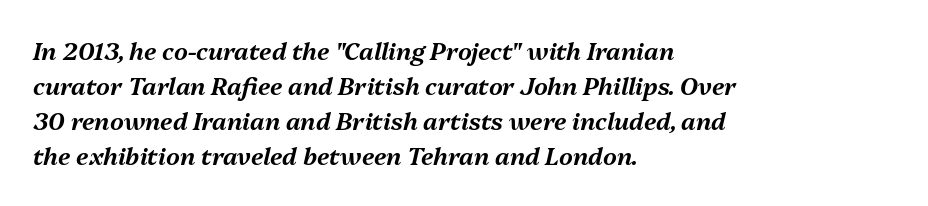
{"italic": "yes", "lean": "right", "slant_degrees": 13, "underline": "no", "align": "left", "line_spacing": "normal", "line_spacing_ratio": 1.46, "letter_spacing": "normal", "letter_spacing_em": 0.0, "glyph_px": 24}
